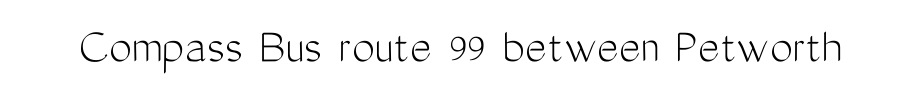
Does the lettering tilt? It doesn't — this is upright. Honestly, the letter spacing is just normal — you wouldn't notice it. A bare baseline throughout the passage. Note the varied advance widths — an 'i' is clearly narrower than an 'm'. The weight tops out at a normal text grade. Observe the absence of serifs on each vertical stroke in this sample.
